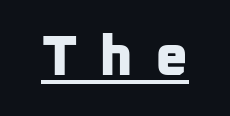
Descenders here cross a horizontal rule under the line. Font category for this specimen: sans-serif. This sample has the flowing, uneven cadence of proportional lettering. Plenty of ink on the page — the face is bold.
